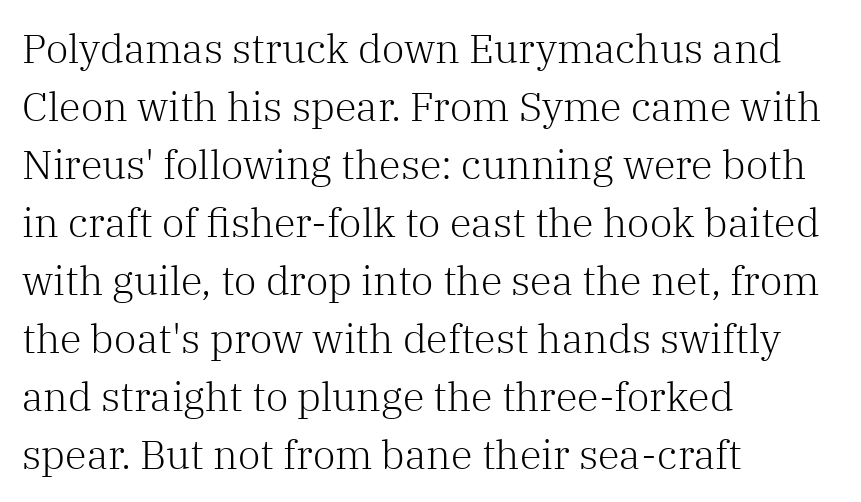
The font is comparable to plain body text, perhaps lighter. The letters stand upright; this is a roman face. The typeface chosen for these lines features serifs. The glyphs are unaccompanied by any horizontal stroke below them. The letters advance in unequal steps, a hallmark of proportional type. The letterforms sit shoulder to shoulder at normal distance.
